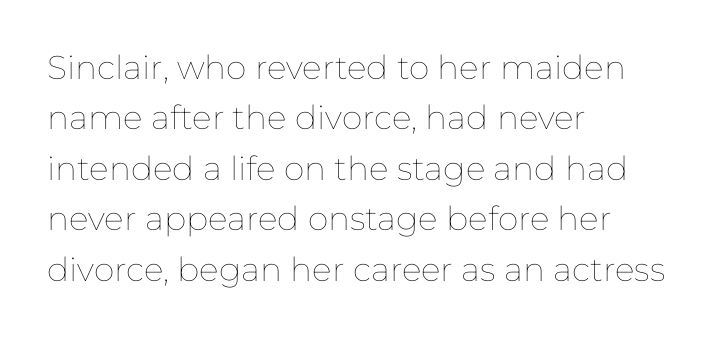
Inter-character spacing is left at the font's built-in metrics. Anything drawn beneath the words? Only blank space. Where is the straight margin? On the left. Normally led — the rows are evenly, conventionally spaced. Is this a heavy cut? Hardly; it is regular or lighter. The specimen reads as upright at a glance.
